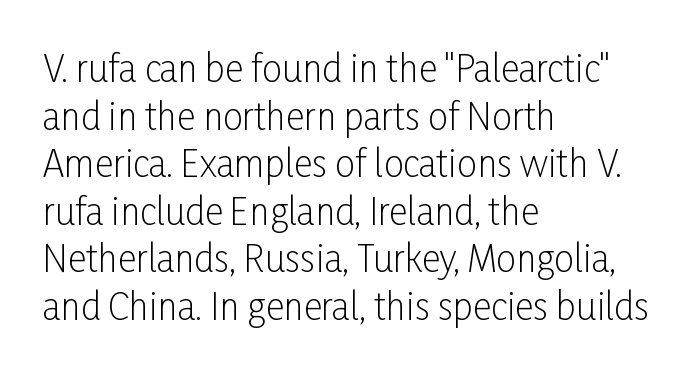
Q: Is the text bold? A: No.
Q: Is the text italic (slanted)? A: No, it is upright.
Q: Is the typeface a serif or a sans-serif typeface? A: Sans-serif.
Q: Is the text underlined? A: No.
Q: How is the paragraph aligned? A: Left-aligned.
Q: Is the spacing between letters normal or unusually wide? A: Normal.
Q: Is the spacing between lines tight, normal or loose? A: Normal.
Q: Width (condensed, normal, or wide)? A: Condensed.
Q: Stroke contrast? A: Low.
Q: x-height? A: Medium.
Q: Monospaced? A: No.
